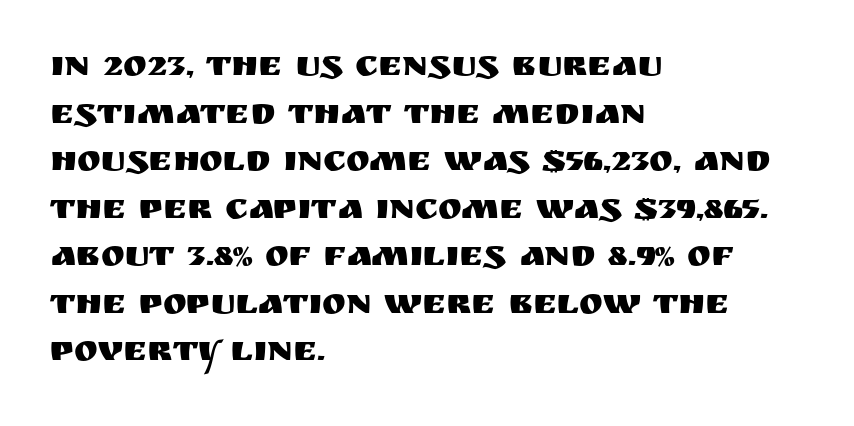
Q: Is the text italic (slanted)? A: No, it is upright.
Q: Is the typeface a serif or a sans-serif typeface? A: Sans-serif.
Q: Is the text underlined? A: No.
Q: How is the paragraph aligned? A: Left-aligned.
Q: Is the spacing between letters normal or unusually wide? A: Normal.
Q: Is the spacing between lines tight, normal or loose? A: Normal.
Q: Width (condensed, normal, or wide)? A: Normal.
Q: Stroke contrast? A: Medium.
Q: x-height? A: Large.
Q: Monospaced? A: No.
